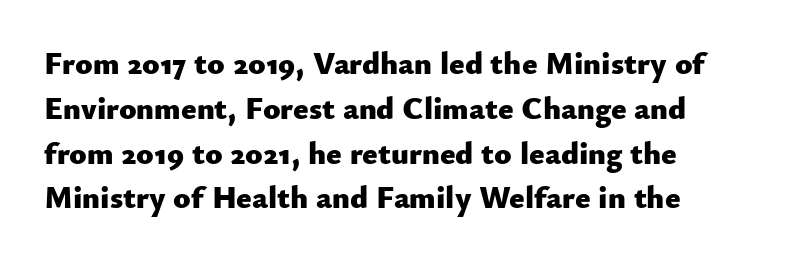
The image shows 32 px heavy sans-serif type, upright; set left-aligned, normal line spacing (1.4x), normal letter spacing, not underlined; low stroke contrast and a small x-height.
